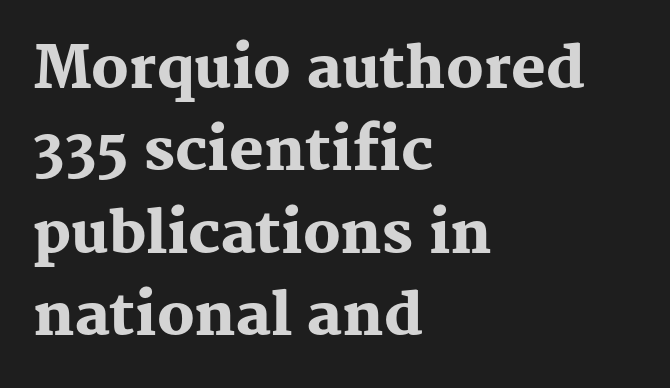
The letters stand straight up with perfectly vertical stems. Here the designer chose a conventional face with non-uniform glyph widths. How heavy is the stroke? Heavy — this is a bold. If you measured baseline to baseline, you'd find a middling distance.
